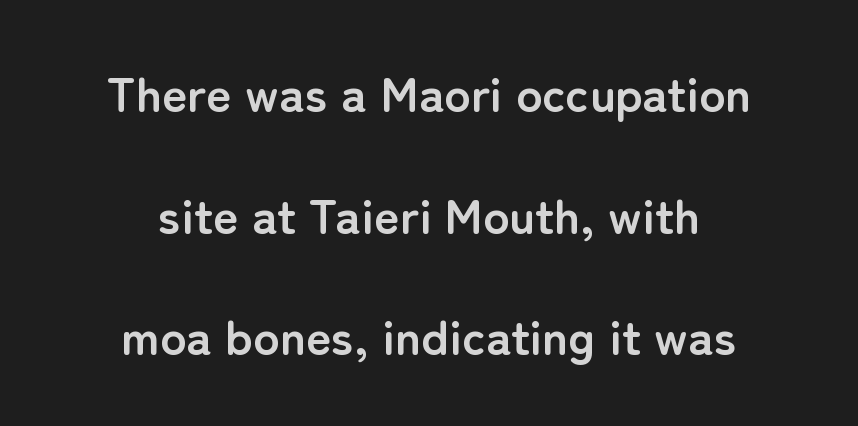
Q: Is the text bold? A: Yes.
Q: Is the text italic (slanted)? A: No, it is upright.
Q: Is the typeface a serif or a sans-serif typeface? A: Sans-serif.
Q: Is the text underlined? A: No.
Q: How is the paragraph aligned? A: Centered.
Q: Is the spacing between letters normal or unusually wide? A: Normal.
Q: Is the spacing between lines tight, normal or loose? A: Loose.
Q: Width (condensed, normal, or wide)? A: Normal.
Q: Stroke contrast? A: Low.
Q: x-height? A: Medium.
Q: Monospaced? A: No.
